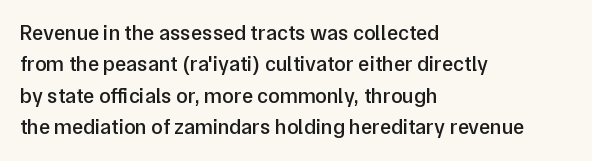
Q: Is the text bold? A: Semi-bold.
Q: Is the text italic (slanted)? A: No, it is upright.
Q: Is the text underlined? A: No.
Q: How is the paragraph aligned? A: Left-aligned.
Q: Is the spacing between letters normal or unusually wide? A: Normal.
Q: Is the spacing between lines tight, normal or loose? A: Normal.
